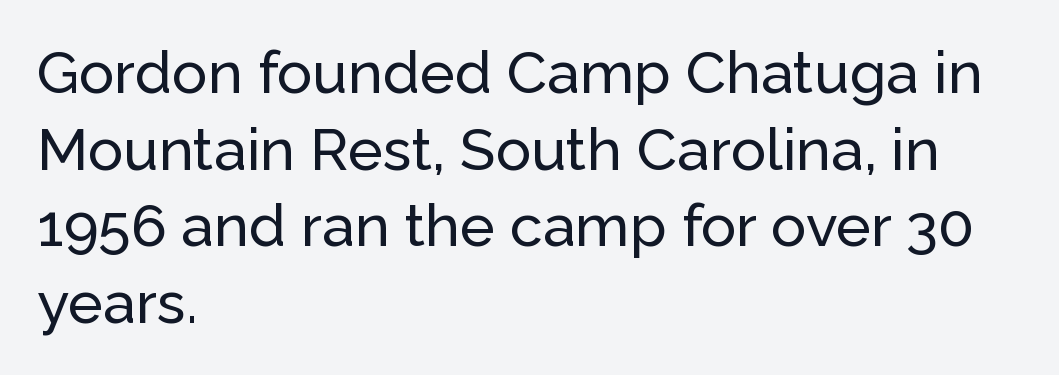
These lines are rendered in a variable-pitch font. The area under the type is left untouched. This rendering uses left alignment, leaving the right contour irregular. Caption: standard tracking, unaltered. Line spacing here is normal. Classification — sans serif.
